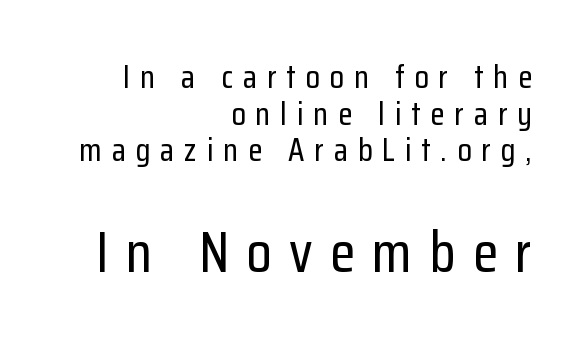
{"serif": "no", "italic": "no", "width": "condensed", "stroke_contrast": "low", "x_height": "medium", "monospaced": "no", "underline": "no", "align": "right", "line_spacing": "tight", "line_spacing_ratio": 1.11, "letter_spacing": "wide", "letter_spacing_em": 0.3, "larger_block": "second", "size_ratio": 1.76, "glyph_px": 58}
